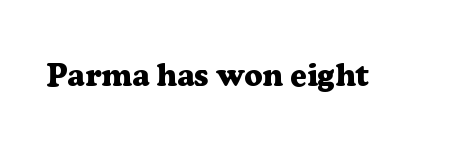
Q: Is the text bold? A: Yes.
Q: Is the text italic (slanted)? A: No, it is upright.
Q: Is the typeface a serif or a sans-serif typeface? A: Serif.
Q: Is the text underlined? A: No.
Q: Is the spacing between letters normal or unusually wide? A: Normal.
Q: Width (condensed, normal, or wide)? A: Normal.
Q: Stroke contrast? A: Low.
Q: x-height? A: Medium.
Q: Monospaced? A: No.
